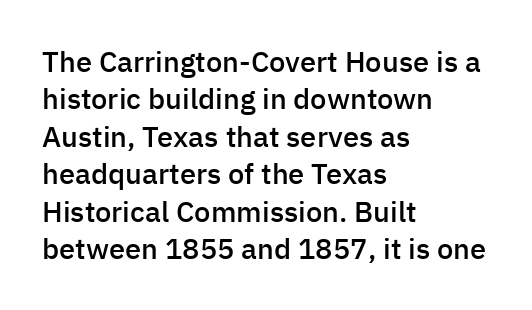
The image shows 29 px semibold sans-serif type, upright; set left-aligned, normal line spacing (1.29x), normal letter spacing, not underlined; low stroke contrast and a medium x-height.
